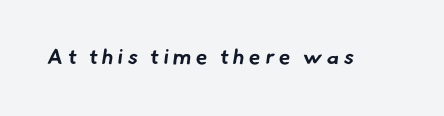
The image shows 21 px bold type; set unusually wide letter spacing (+0.21 em), not underlined.
